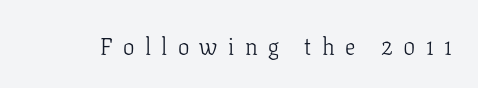
The image shows 23 px text type, upright; set unusually wide letter spacing (+0.45 em), not underlined.
